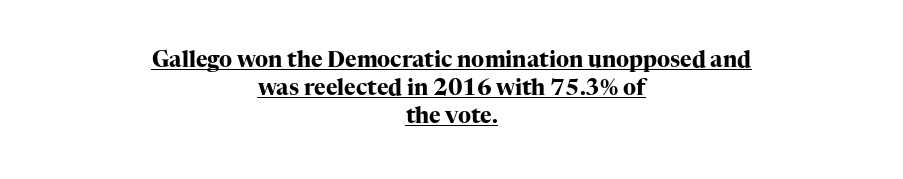
{"italic": "no", "bold": "yes", "underline": "yes", "align": "center", "line_spacing": "normal", "line_spacing_ratio": 1.27, "letter_spacing": "normal", "letter_spacing_em": 0.0, "glyph_px": 22}
